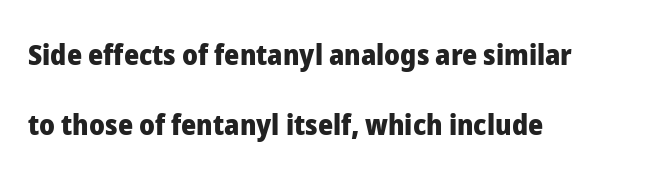
{"serif": "no", "italic": "no", "bold": "yes", "weight": "heavy", "width": "normal", "stroke_contrast": "low", "x_height": "medium", "monospaced": "no", "underline": "no", "align": "left", "line_spacing": "loose", "line_spacing_ratio": 2.43, "letter_spacing": "normal", "letter_spacing_em": 0.0, "glyph_px": 29}
